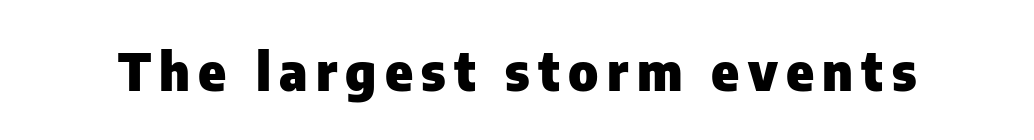
Q: Is the text bold? A: Yes.
Q: Is the text italic (slanted)? A: No, it is upright.
Q: Is the typeface a serif or a sans-serif typeface? A: Sans-serif.
Q: Is the text underlined? A: No.
Q: Width (condensed, normal, or wide)? A: Normal.
Q: Stroke contrast? A: Low.
Q: x-height? A: Medium.
Q: Monospaced? A: No.
